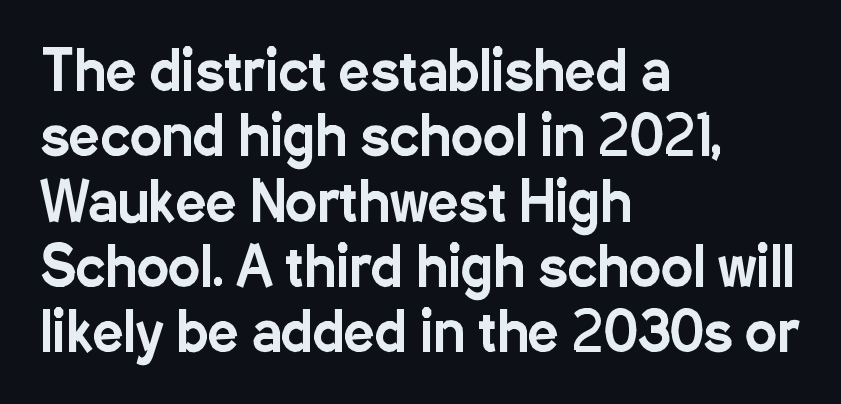
Q: Is the text italic (slanted)? A: No, it is upright.
Q: Is the typeface a serif or a sans-serif typeface? A: Sans-serif.
Q: Is the text underlined? A: No.
Q: How is the paragraph aligned? A: Left-aligned.
Q: Is the spacing between letters normal or unusually wide? A: Normal.
Q: Width (condensed, normal, or wide)? A: Condensed.
Q: Stroke contrast? A: Low.
Q: x-height? A: Medium.
Q: Monospaced? A: No.
